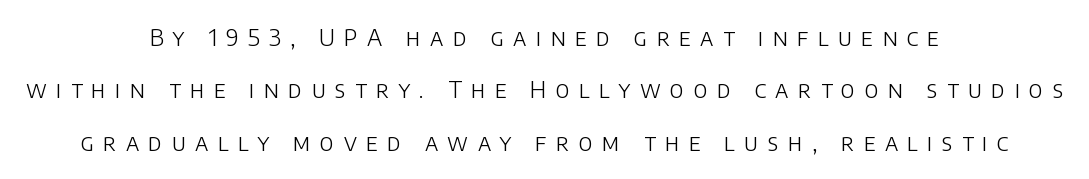
The image shows 23 px text type, upright; set centered, loose line spacing (2.28x), unusually wide letter spacing (+0.4 em), not underlined.
